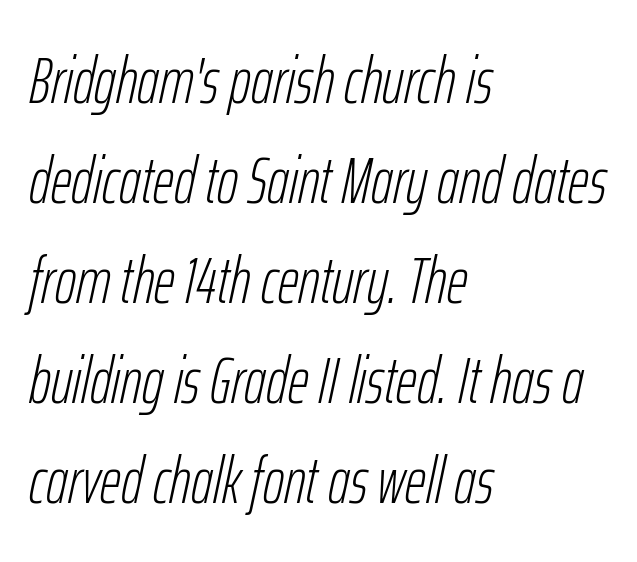
Q: Is the text bold? A: No.
Q: Is the text italic (slanted)? A: Yes, it leans right by about 12 degrees.
Q: Is the text underlined? A: No.
Q: How is the paragraph aligned? A: Left-aligned.
Q: Is the spacing between letters normal or unusually wide? A: Normal.
Q: Is the spacing between lines tight, normal or loose? A: Normal.
Q: Width (condensed, normal, or wide)? A: Condensed.
Q: Stroke contrast? A: Low.
Q: x-height? A: Medium.
Q: Monospaced? A: No.
